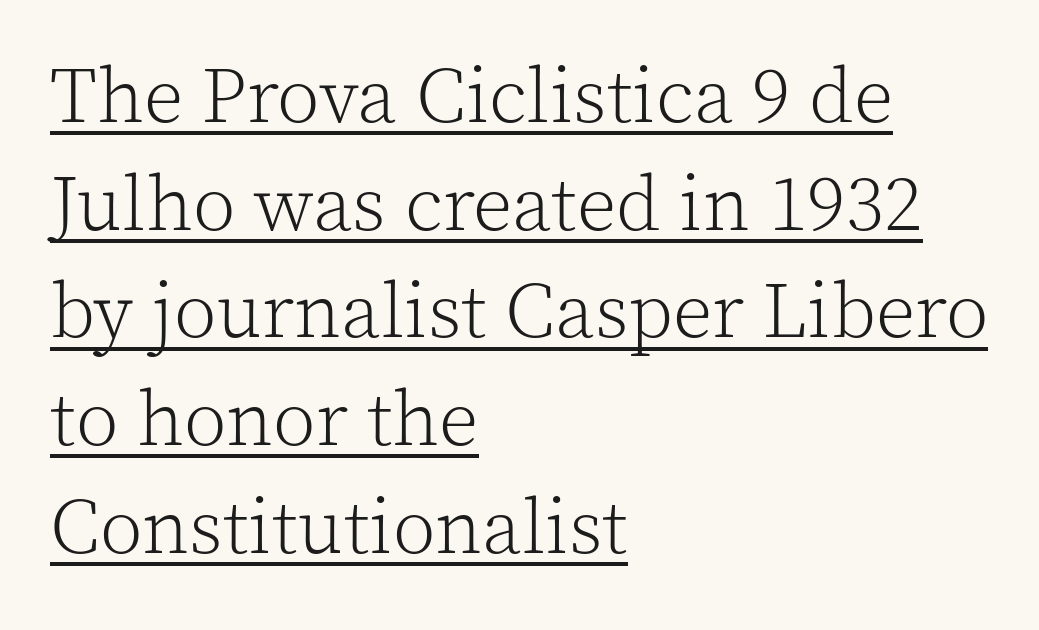
Q: Is the text bold? A: No.
Q: Is the text italic (slanted)? A: No, it is upright.
Q: Is the typeface a serif or a sans-serif typeface? A: Serif.
Q: Is the text underlined? A: Yes.
Q: How is the paragraph aligned? A: Left-aligned.
Q: Is the spacing between letters normal or unusually wide? A: Normal.
Q: Is the spacing between lines tight, normal or loose? A: Normal.
Q: Width (condensed, normal, or wide)? A: Normal.
Q: x-height? A: Medium.
Q: Monospaced? A: No.
